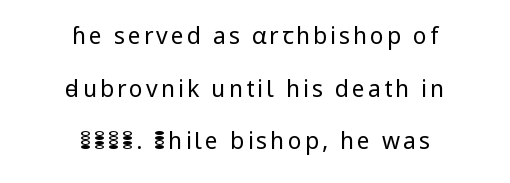
Q: Is the text bold? A: No.
Q: Is the text italic (slanted)? A: No, it is upright.
Q: Is the text underlined? A: No.
Q: How is the paragraph aligned? A: Centered.
Q: Is the spacing between lines tight, normal or loose? A: Loose.
